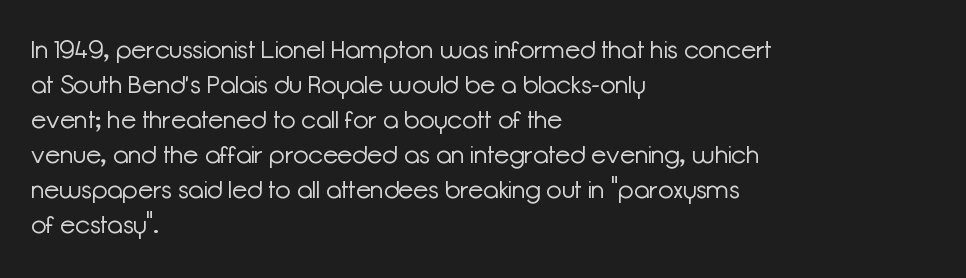
Nobody drew a line under any word here. The passage is arranged the way most books set body copy — flush left. Is the stroke heavy? The answer is a plain regular-or-lighter. Nobody touched the tracking dial on this one. A roman cut, with each character standing at attention. The space between consecutive lines is moderate.
